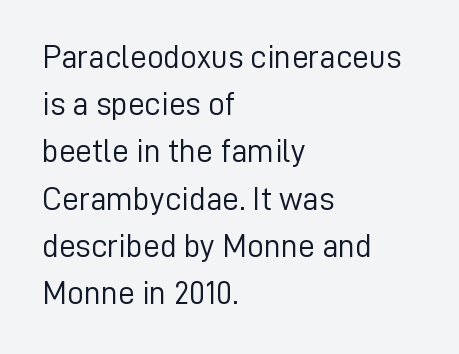
The image shows 33 px light sans-serif type, upright; set left-aligned, normal line spacing (1.43x), normal letter spacing, not underlined; low stroke contrast and a medium x-height.
